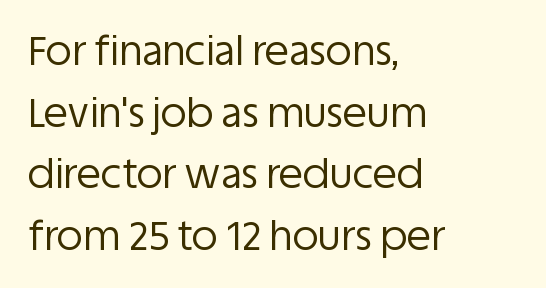
{"serif": "no", "italic": "no", "bold": "no", "weight": "regular", "width": "normal", "stroke_contrast": "low", "x_height": "large", "monospaced": "no", "underline": "no", "align": "left", "line_spacing": "normal", "line_spacing_ratio": 1.54, "letter_spacing": "normal", "letter_spacing_em": 0.0, "glyph_px": 40}
